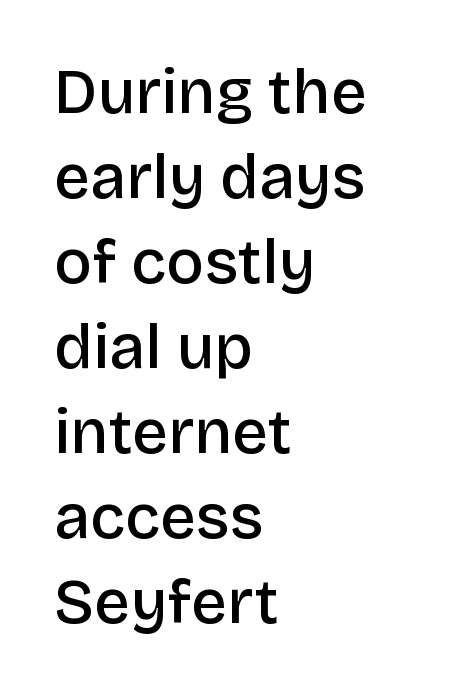
The zone under the glyphs is completely vacant. Classification — sans serif. Typeset ragged right — the left edge is the straight one. Compared with an ordinary text face, these strokes are moderately heavier — a semibold. The letters sit at their default tracking, neither squeezed nor spread.
